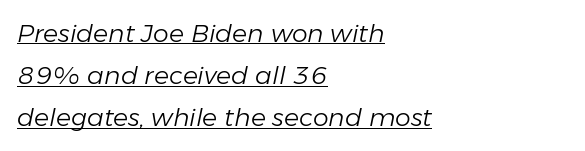
The image shows 25 px text type, italic (leaning right); set left-aligned, normal line spacing (1.69x), normal letter spacing, underlined.
